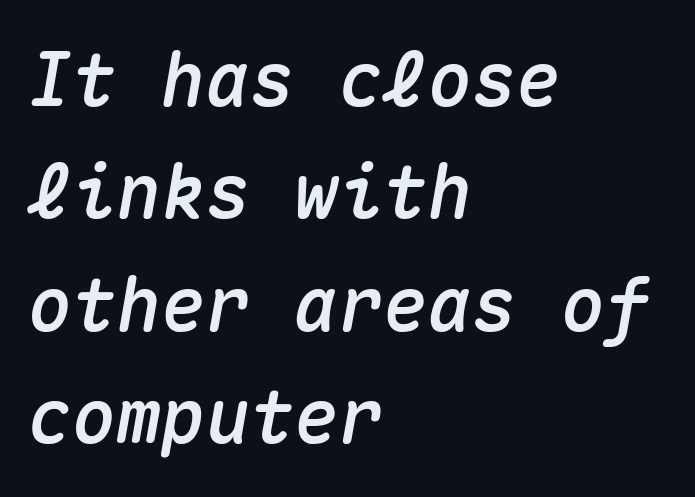
Q: Is the text italic (slanted)? A: Yes, it leans right by about 10 degrees.
Q: Is the text underlined? A: No.
Q: How is the paragraph aligned? A: Left-aligned.
Q: Is the spacing between letters normal or unusually wide? A: Normal.
Q: Is the spacing between lines tight, normal or loose? A: Normal.
Q: Width (condensed, normal, or wide)? A: Normal.
Q: Stroke contrast? A: Medium.
Q: x-height? A: Medium.
Q: Monospaced? A: Yes.
